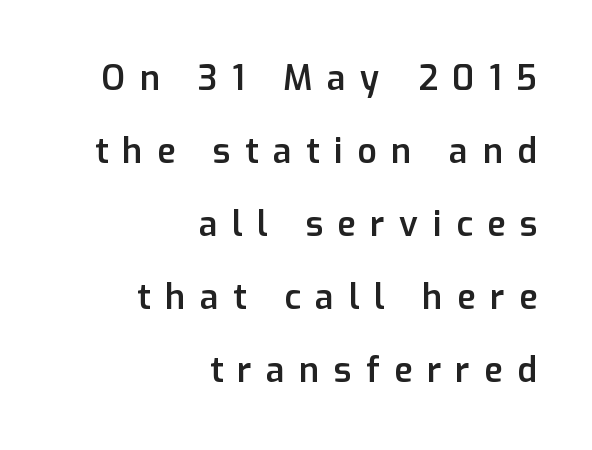
{"serif": "no", "italic": "no", "bold": "semi", "weight": "semibold", "width": "normal", "stroke_contrast": "low", "x_height": "medium", "monospaced": "no", "underline": "no", "align": "right", "line_spacing": "loose", "line_spacing_ratio": 2.15, "letter_spacing": "wide", "letter_spacing_em": 0.43, "glyph_px": 34}
